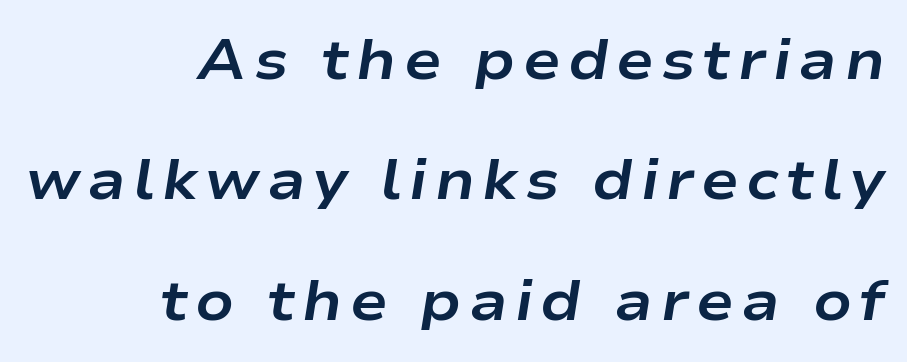
Lines of text with bare space underneath. Every row of glyphs terminates at an identical x-position on the right. The lines are spread far apart with generous leading. The face used here is proportionally spaced, like ordinary book or web type. Characters are canted at an angle relative to the baseline's perpendicular.
